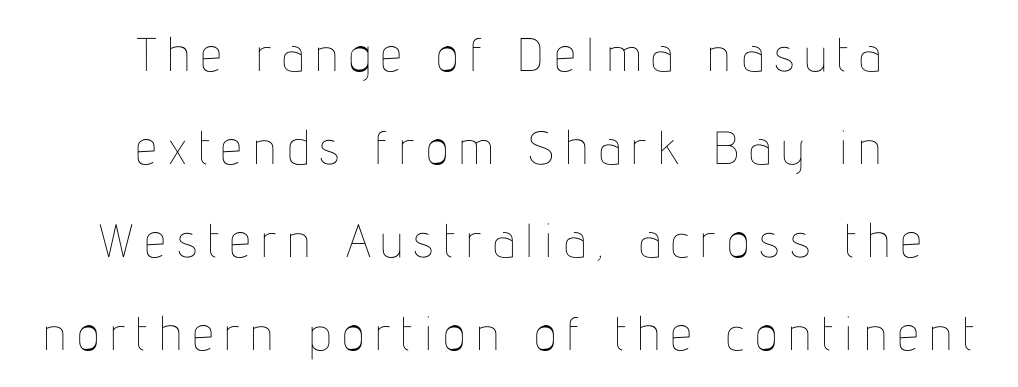
{"italic": "no", "bold": "no", "weight": "thin", "width": "condensed", "stroke_contrast": "low", "x_height": "medium", "monospaced": "no", "underline": "no", "align": "center", "line_spacing": "loose", "line_spacing_ratio": 1.98, "letter_spacing": "wide", "letter_spacing_em": 0.23, "glyph_px": 47}
